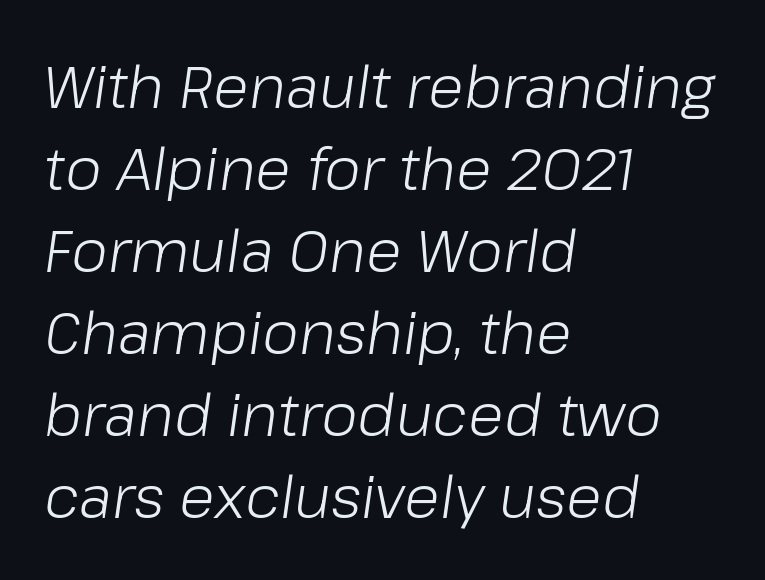
{"italic": "yes", "lean": "right", "slant_degrees": 8, "bold": "no", "weight": "light", "width": "normal", "stroke_contrast": "low", "x_height": "medium", "monospaced": "no", "underline": "no", "align": "left", "line_spacing": "normal", "line_spacing_ratio": 1.39, "letter_spacing": "normal", "letter_spacing_em": 0.0, "glyph_px": 59}
